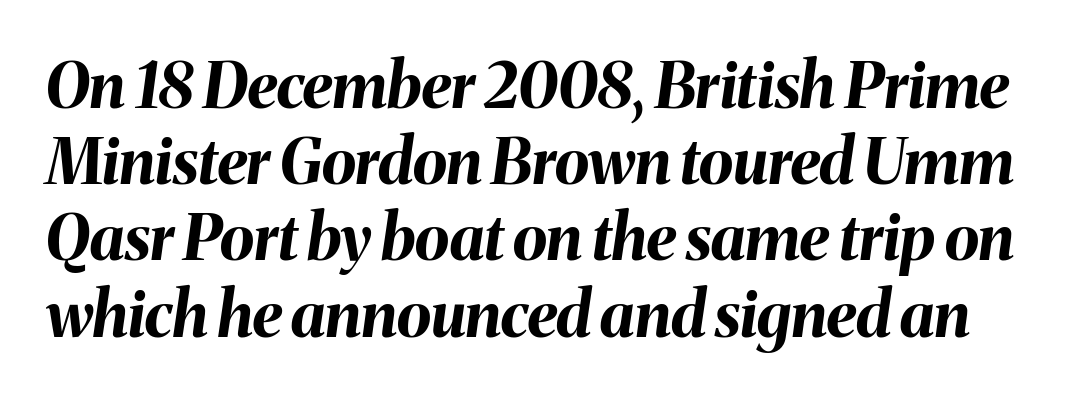
Q: Is the text bold? A: Yes.
Q: Is the text italic (slanted)? A: Yes, it leans right by about 8 degrees.
Q: Is the text underlined? A: No.
Q: Is the spacing between letters normal or unusually wide? A: Normal.
Q: Width (condensed, normal, or wide)? A: Normal.
Q: Stroke contrast? A: Medium.
Q: x-height? A: Medium.
Q: Monospaced? A: No.
